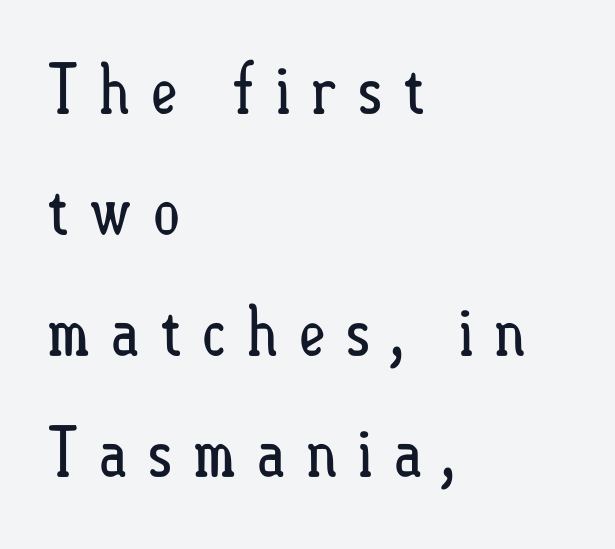
Posture: vertical. A clean baseline with only descenders dipping below it. Is the type heavy? It reads as light-to-regular instead. The paragraph has a hard left edge and a soft right edge. Looks like regular typesetting: each glyph gets only the width it needs.
